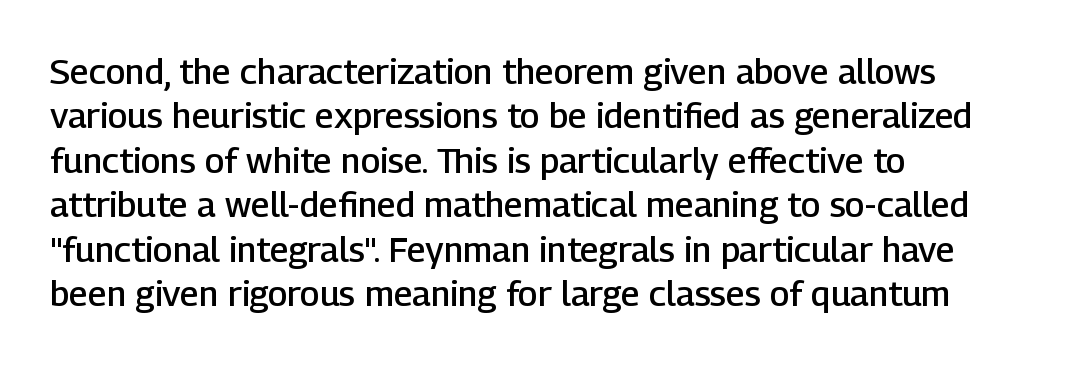
Q: Is the text bold? A: Semi-bold.
Q: Is the text italic (slanted)? A: No, it is upright.
Q: Is the typeface a serif or a sans-serif typeface? A: Sans-serif.
Q: Is the text underlined? A: No.
Q: How is the paragraph aligned? A: Left-aligned.
Q: Is the spacing between letters normal or unusually wide? A: Normal.
Q: Is the spacing between lines tight, normal or loose? A: Normal.
Q: Width (condensed, normal, or wide)? A: Normal.
Q: Stroke contrast? A: Low.
Q: x-height? A: Medium.
Q: Monospaced? A: No.
